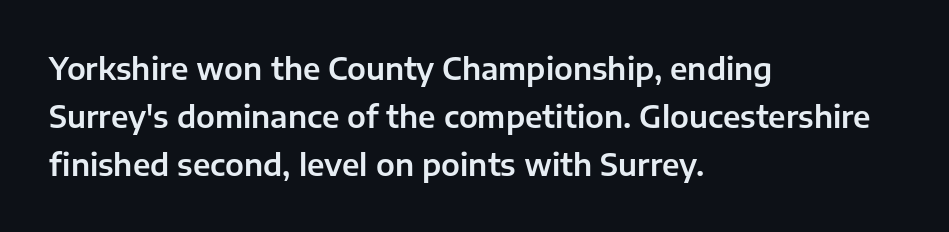
Q: Is the text italic (slanted)? A: No, it is upright.
Q: Is the typeface a serif or a sans-serif typeface? A: Sans-serif.
Q: Is the text underlined? A: No.
Q: How is the paragraph aligned? A: Left-aligned.
Q: Is the spacing between letters normal or unusually wide? A: Normal.
Q: Is the spacing between lines tight, normal or loose? A: Normal.
Q: Width (condensed, normal, or wide)? A: Normal.
Q: Stroke contrast? A: Low.
Q: x-height? A: Medium.
Q: Monospaced? A: No.
